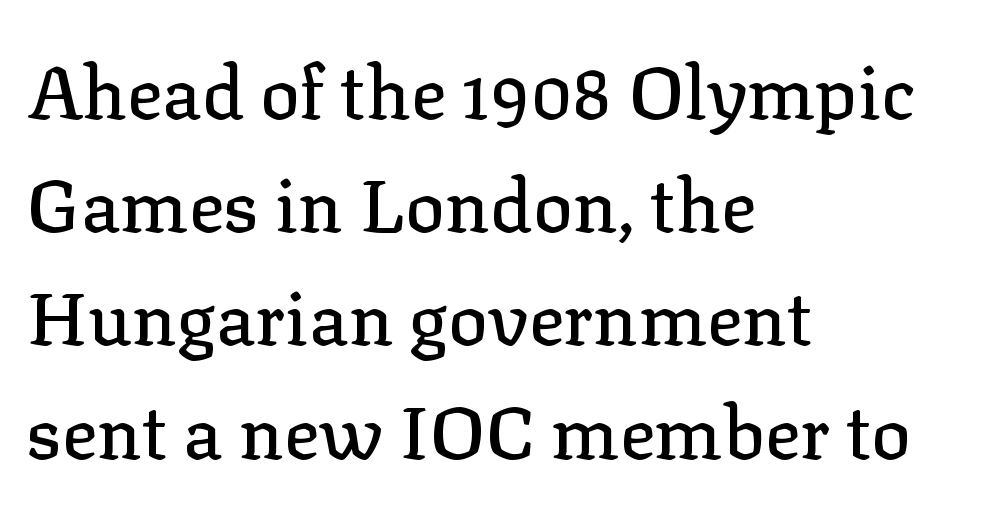
The image shows 74 px serif type, upright; set left-aligned, normal line spacing (1.53x), normal letter spacing, not underlined; low stroke contrast and a medium x-height.
